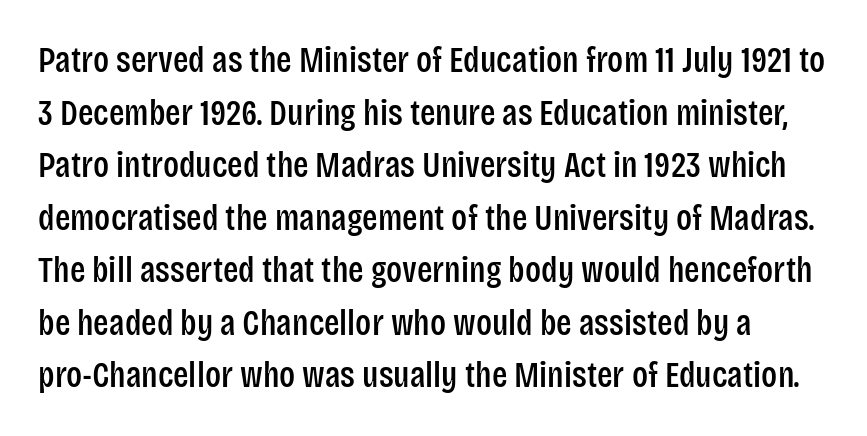
Q: Is the text italic (slanted)? A: No, it is upright.
Q: Is the typeface a serif or a sans-serif typeface? A: Sans-serif.
Q: Is the text underlined? A: No.
Q: Is the spacing between letters normal or unusually wide? A: Normal.
Q: Is the spacing between lines tight, normal or loose? A: Normal.
Q: Width (condensed, normal, or wide)? A: Condensed.
Q: Stroke contrast? A: Low.
Q: x-height? A: Large.
Q: Monospaced? A: No.
